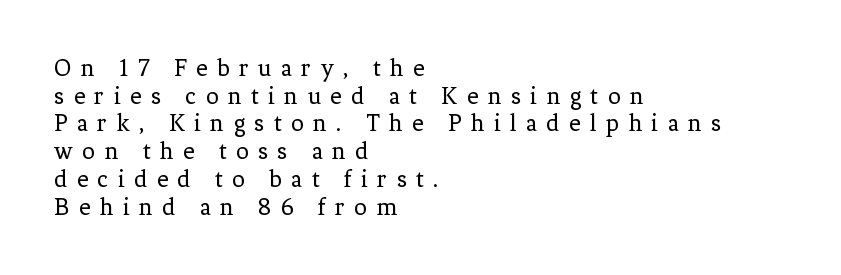
{"italic": "no", "bold": "no", "underline": "no", "align": "left", "line_spacing": "tight", "line_spacing_ratio": 1.11, "letter_spacing": "wide", "letter_spacing_em": 0.38, "glyph_px": 25}
